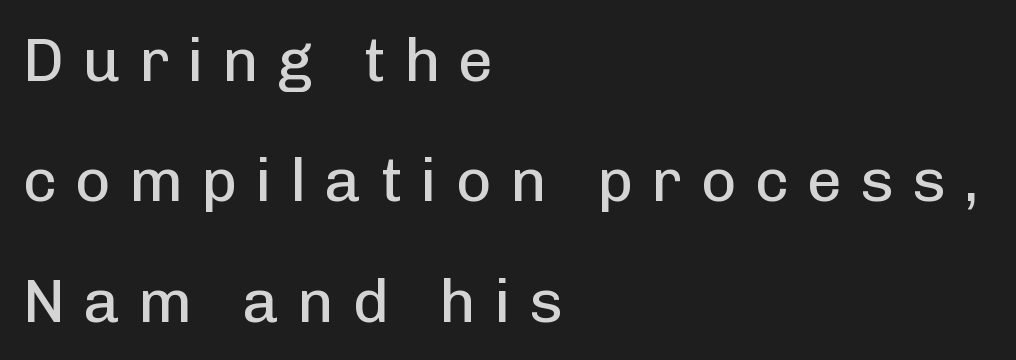
{"serif": "no", "italic": "no", "bold": "no", "weight": "regular", "width": "normal", "stroke_contrast": "low", "x_height": "medium", "monospaced": "no", "underline": "no", "align": "left", "line_spacing": "loose", "line_spacing_ratio": 1.94, "letter_spacing": "wide", "letter_spacing_em": 0.29, "glyph_px": 62}
